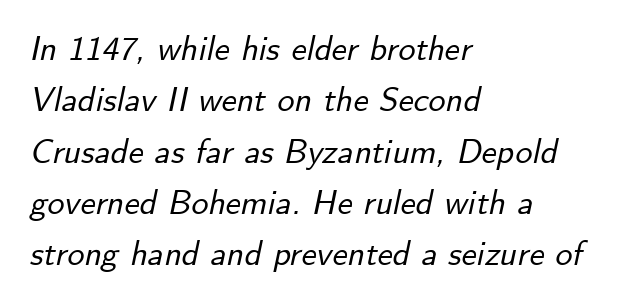
Q: Is the text italic (slanted)? A: Yes, it leans right by about 12 degrees.
Q: Is the text underlined? A: No.
Q: How is the paragraph aligned? A: Left-aligned.
Q: Is the spacing between letters normal or unusually wide? A: Normal.
Q: Is the spacing between lines tight, normal or loose? A: Normal.
Q: Width (condensed, normal, or wide)? A: Normal.
Q: Stroke contrast? A: Low.
Q: x-height? A: Small.
Q: Monospaced? A: No.
